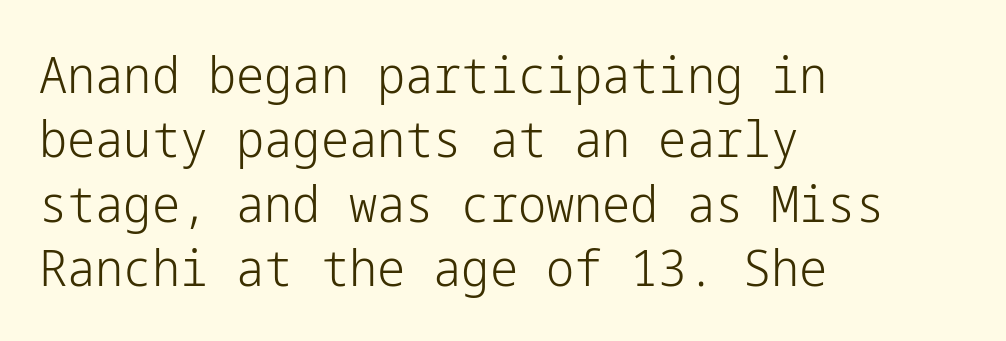
The image shows 50 px light sans-serif type, upright; set left-aligned, normal line spacing (1.29x), normal letter spacing, not underlined; low stroke contrast and a medium x-height.
